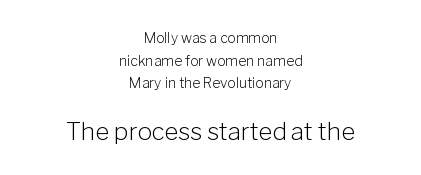
Q: Is the text bold? A: No.
Q: Is the text italic (slanted)? A: No, it is upright.
Q: Is the text underlined? A: No.
Q: How is the paragraph aligned? A: Centered.
Q: Is the spacing between letters normal or unusually wide? A: Normal.
Q: Is the spacing between lines tight, normal or loose? A: Normal.
Q: Which block of text is set in a larger size, the first (top) or the second (bottom)? A: The second (bottom) one.
